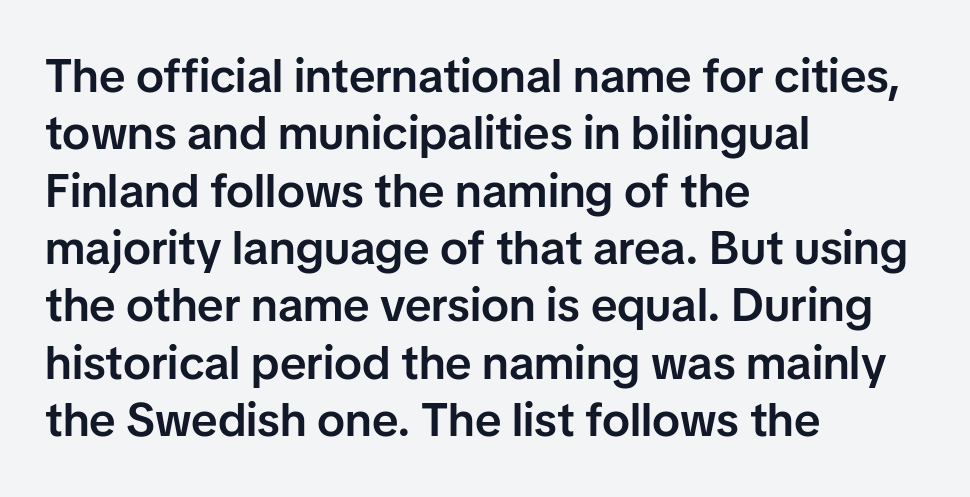
The image shows 47 px semibold sans-serif type, upright; set left-aligned, line spacing 1.22x, normal letter spacing, not underlined; low stroke contrast and a medium x-height.
